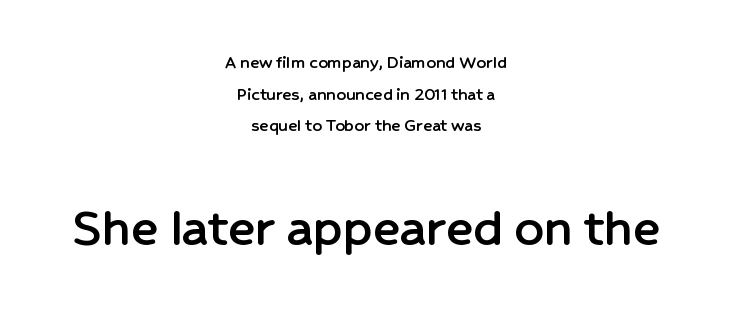
The image shows 57 px sans-serif type, upright; set centered, normal line spacing (1.67x), normal letter spacing, not underlined; the second (bottom) block is 3.0x larger; low stroke contrast and a medium x-height.
